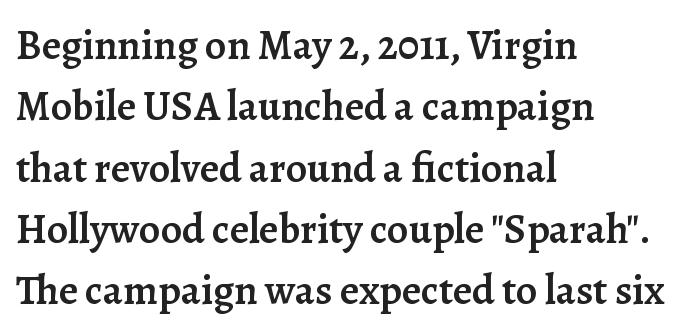
The image shows 42 px semibold serif type, upright; set left-aligned, normal line spacing (1.46x), normal letter spacing, not underlined; low stroke contrast and a medium x-height.
